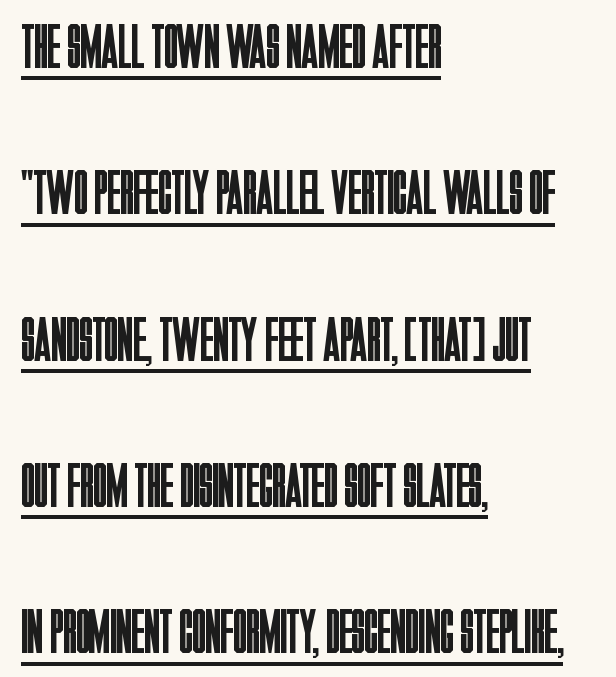
This rendering employs a face without finishing strokes, i.e., a sans-serif. This sample uses plain, unmodified letter spacing. Caption: lettering with a line underneath. Italic? Not at all — the glyphs are vertical. The rendering uses natural spacing where letterforms have individual widths.
